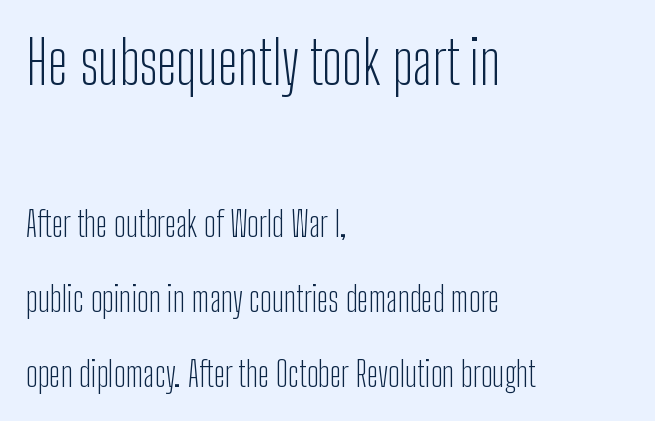
The image shows 59 px light, condensed sans-serif type, upright; set left-aligned, loose line spacing (2.2x), normal letter spacing, not underlined; the first (top) block is 1.74x larger; low stroke contrast and a medium x-height.
